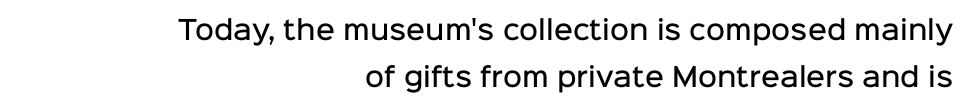
{"italic": "no", "bold": "semi", "underline": "no", "align": "right", "line_spacing_ratio": 1.82, "letter_spacing": "normal", "letter_spacing_em": 0.0, "glyph_px": 26}
